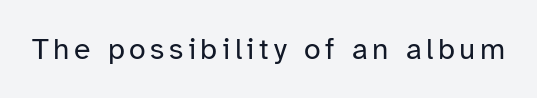
Vertical strokes here are truly vertical. Descenders hang freely into open space. The passage shown is typed in a proportional face where columns would drift. Unbolded letterforms with no extra heft. Letterform terminals end flat and unadorned throughout the passage.
